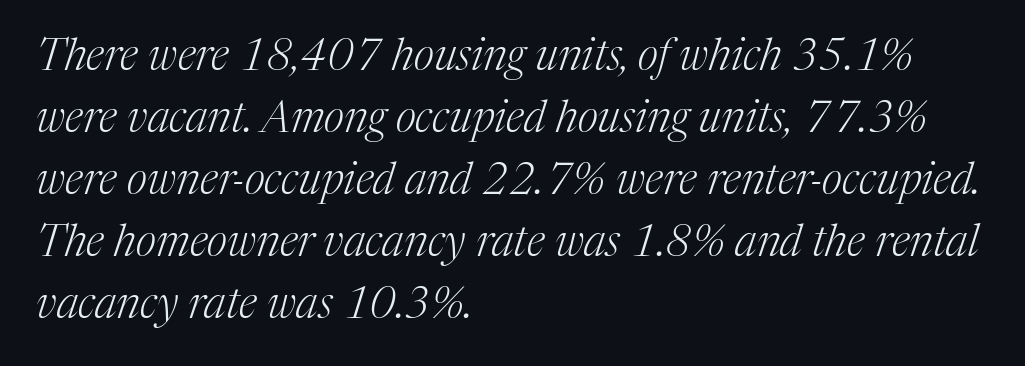
The image shows 44 px light serif type, italic (leaning right); set left-aligned, normal line spacing (1.41x), normal letter spacing, not underlined; medium stroke contrast and a medium x-height.
